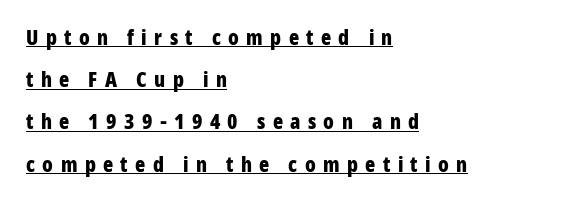
Q: Is the text bold? A: Yes.
Q: Is the text italic (slanted)? A: No, it is upright.
Q: Is the text underlined? A: Yes.
Q: How is the paragraph aligned? A: Left-aligned.
Q: Is the spacing between letters normal or unusually wide? A: Unusually wide.
Q: Is the spacing between lines tight, normal or loose? A: Loose.
